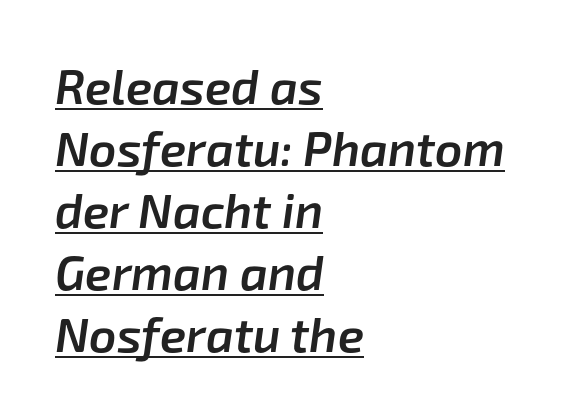
Q: Is the text bold? A: Semi-bold.
Q: Is the text italic (slanted)? A: Yes, it leans right by about 8 degrees.
Q: Is the text underlined? A: Yes.
Q: How is the paragraph aligned? A: Left-aligned.
Q: Is the spacing between letters normal or unusually wide? A: Normal.
Q: Is the spacing between lines tight, normal or loose? A: Normal.
Q: Width (condensed, normal, or wide)? A: Normal.
Q: Stroke contrast? A: Low.
Q: x-height? A: Medium.
Q: Monospaced? A: No.
